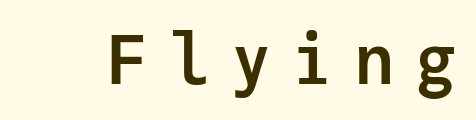
Q: Is the text bold? A: Yes.
Q: Is the text italic (slanted)? A: No, it is upright.
Q: Is the typeface a serif or a sans-serif typeface? A: Sans-serif.
Q: Is the text underlined? A: No.
Q: Is the spacing between letters normal or unusually wide? A: Unusually wide.
Q: Width (condensed, normal, or wide)? A: Normal.
Q: Stroke contrast? A: Low.
Q: x-height? A: Medium.
Q: Monospaced? A: Yes.
